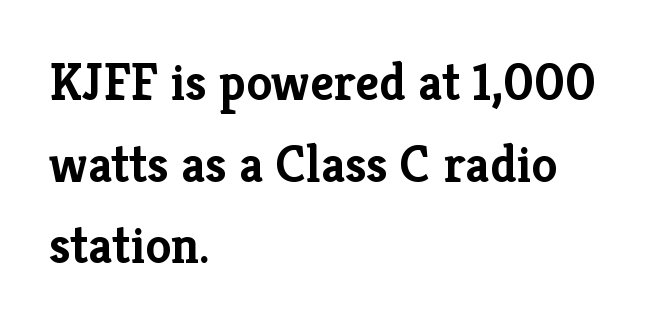
Q: Is the text bold? A: Yes.
Q: Is the text italic (slanted)? A: No, it is upright.
Q: Is the typeface a serif or a sans-serif typeface? A: Serif.
Q: Is the text underlined? A: No.
Q: How is the paragraph aligned? A: Left-aligned.
Q: Is the spacing between letters normal or unusually wide? A: Normal.
Q: Is the spacing between lines tight, normal or loose? A: Normal.
Q: Width (condensed, normal, or wide)? A: Normal.
Q: Stroke contrast? A: Low.
Q: x-height? A: Medium.
Q: Monospaced? A: No.
